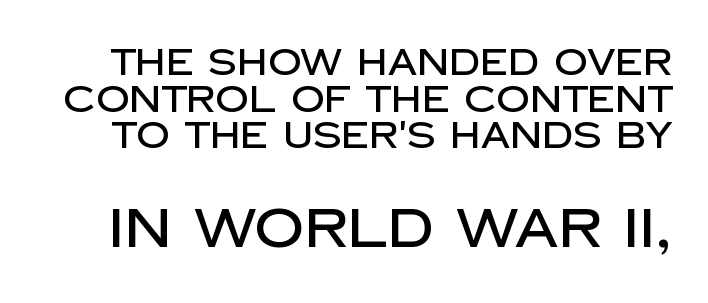
{"serif": "no", "italic": "no", "width": "normal", "stroke_contrast": "low", "x_height": "large", "monospaced": "no", "underline": "no", "line_spacing": "tight", "line_spacing_ratio": 0.99, "letter_spacing": "normal", "letter_spacing_em": 0.0, "larger_block": "second", "size_ratio": 1.49, "glyph_px": 55}
